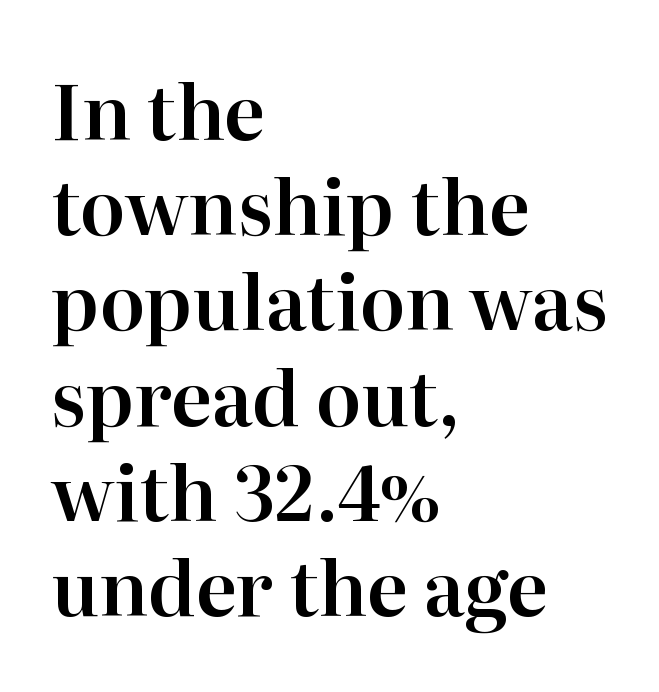
The image shows 75 px serif type, upright; set left-aligned, normal line spacing (1.27x), normal letter spacing, not underlined; high stroke contrast and a medium x-height.
